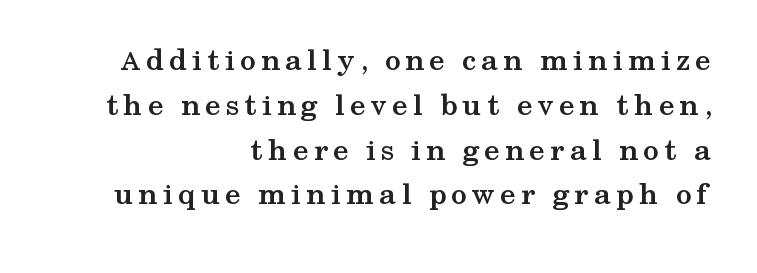
The characters display serif detailing at their extremities. Nope, not italic — everything's standing straight. The specimen omits any rule beneath the text block's lines. Each glyph is drawn with heavy, bold strokes.
